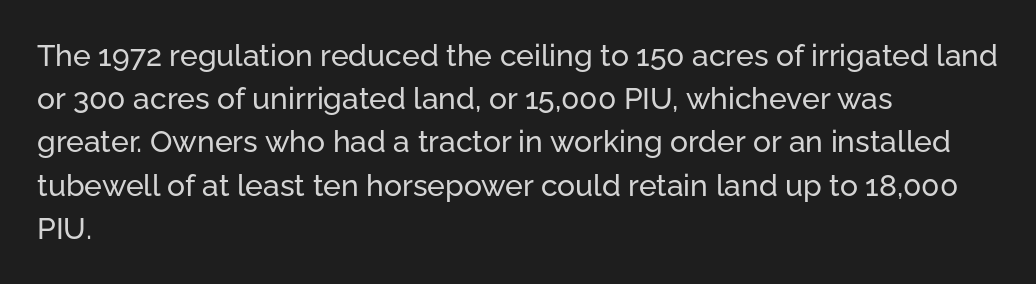
The ragged edge is on the right, which tells us the setting is flush left. Regarding serifs, this sample does without them. What stands out about the letter spacing? Nothing — it is the standard amount. Students, observe: this is what conventionally led text looks like. These lines are rendered in a variable-pitch font.
